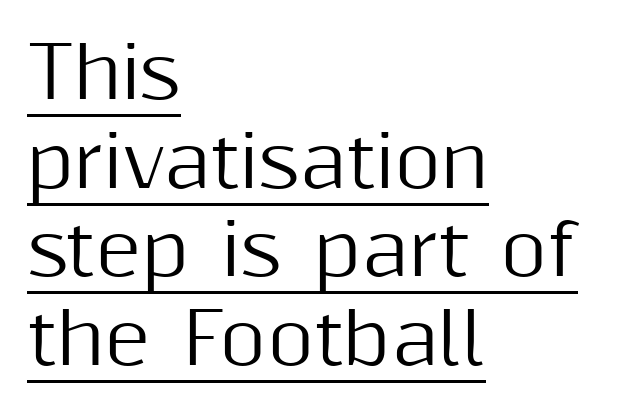
Q: Is the text italic (slanted)? A: No, it is upright.
Q: Is the typeface a serif or a sans-serif typeface? A: Sans-serif.
Q: Is the text underlined? A: Yes.
Q: How is the paragraph aligned? A: Left-aligned.
Q: Is the spacing between letters normal or unusually wide? A: Normal.
Q: Is the spacing between lines tight, normal or loose? A: Normal.
Q: Width (condensed, normal, or wide)? A: Normal.
Q: Stroke contrast? A: Medium.
Q: x-height? A: Medium.
Q: Monospaced? A: No.
